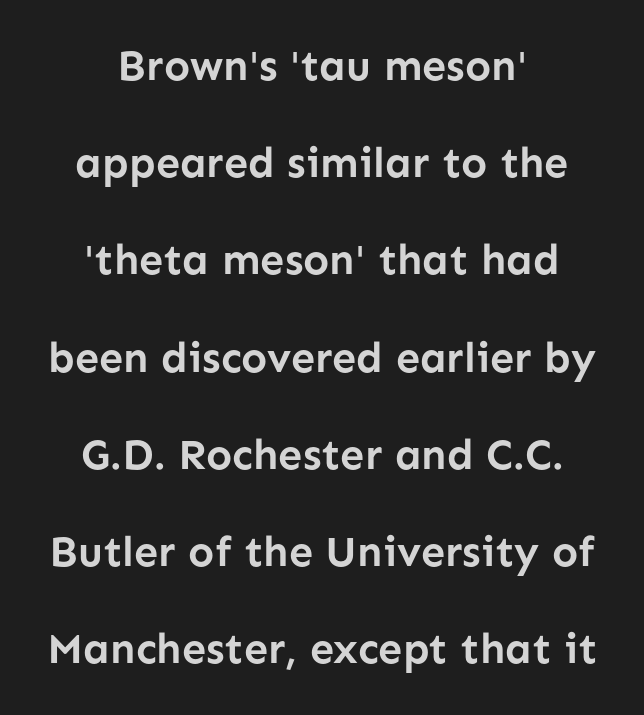
The image shows 43 px semibold sans-serif type, upright; set centered, loose line spacing (2.26x), normal letter spacing, not underlined; low stroke contrast and a medium x-height.
